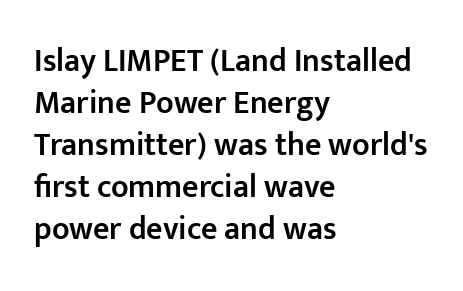
Q: Is the text bold? A: Semi-bold.
Q: Is the text italic (slanted)? A: No, it is upright.
Q: Is the typeface a serif or a sans-serif typeface? A: Sans-serif.
Q: Is the text underlined? A: No.
Q: How is the paragraph aligned? A: Left-aligned.
Q: Is the spacing between letters normal or unusually wide? A: Normal.
Q: Is the spacing between lines tight, normal or loose? A: Normal.
Q: Width (condensed, normal, or wide)? A: Normal.
Q: Stroke contrast? A: Low.
Q: x-height? A: Medium.
Q: Monospaced? A: No.
